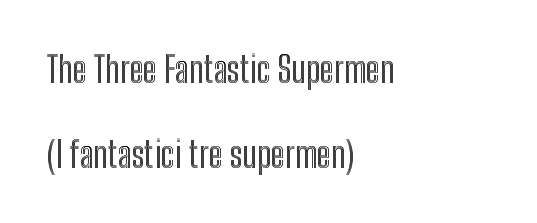
{"italic": "no", "width": "condensed", "x_height": "medium", "monospaced": "no", "underline": "no", "align": "left", "line_spacing": "loose", "line_spacing_ratio": 2.36, "letter_spacing": "normal", "letter_spacing_em": 0.0, "glyph_px": 36}
